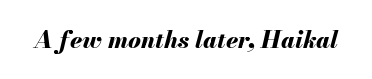
In terms of posture, this sample is oblique. Nobody drew a line under any word here. In terms of letterspacing, this is plain default setting. Does the weight exceed regular? Yes, all the way to bold.
